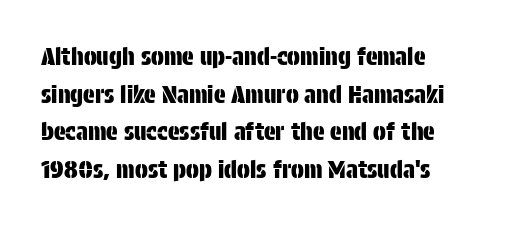
{"italic": "no", "underline": "no", "line_spacing": "normal", "line_spacing_ratio": 1.57, "letter_spacing": "normal", "letter_spacing_em": 0.0, "glyph_px": 24}
